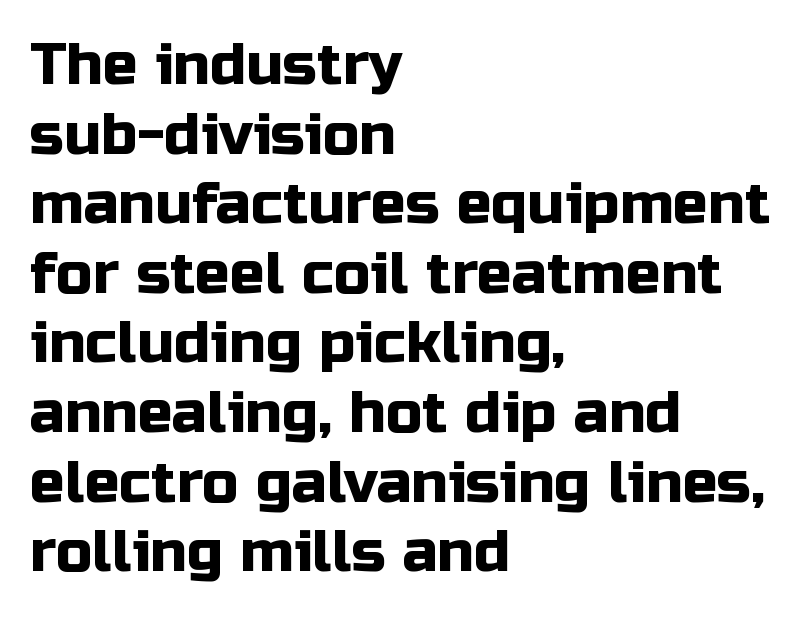
The zone under the glyphs is completely vacant. The passage shown is typed in a proportional face where columns would drift. Nobody touched the tracking dial on this one. Each line starts at the same left margin while the right side varies. Unlike a traditional serif, this face leaves its strokes unadorned. Characters remain perfectly vertical along every line.
